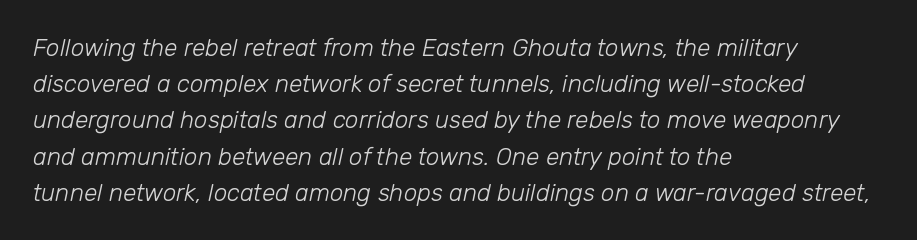
{"italic": "yes", "lean": "right", "slant_degrees": 12, "bold": "no", "underline": "no", "align": "left", "line_spacing": "normal", "line_spacing_ratio": 1.51, "letter_spacing": "normal", "letter_spacing_em": 0.0, "glyph_px": 24}
